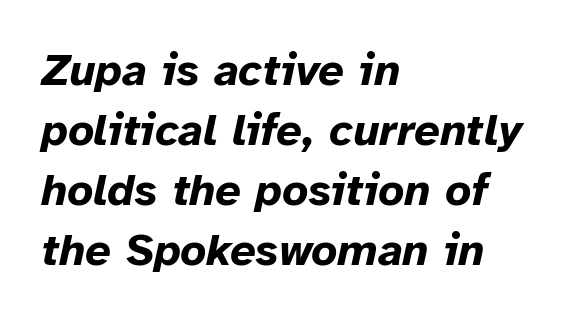
{"italic": "yes", "lean": "right", "slant_degrees": 12, "bold": "yes", "weight": "bold", "width": "normal", "stroke_contrast": "low", "x_height": "medium", "monospaced": "no", "underline": "no", "align": "left", "line_spacing": "normal", "line_spacing_ratio": 1.33, "letter_spacing": "normal", "letter_spacing_em": 0.0, "glyph_px": 45}
